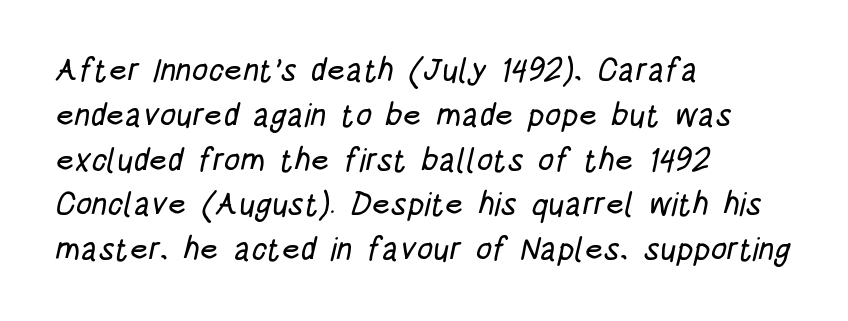
Q: Is the typeface a serif or a sans-serif typeface? A: Sans-serif.
Q: Is the text underlined? A: No.
Q: How is the paragraph aligned? A: Left-aligned.
Q: Is the spacing between letters normal or unusually wide? A: Normal.
Q: Is the spacing between lines tight, normal or loose? A: Normal.
Q: Width (condensed, normal, or wide)? A: Condensed.
Q: Stroke contrast? A: Low.
Q: x-height? A: Large.
Q: Monospaced? A: No.
